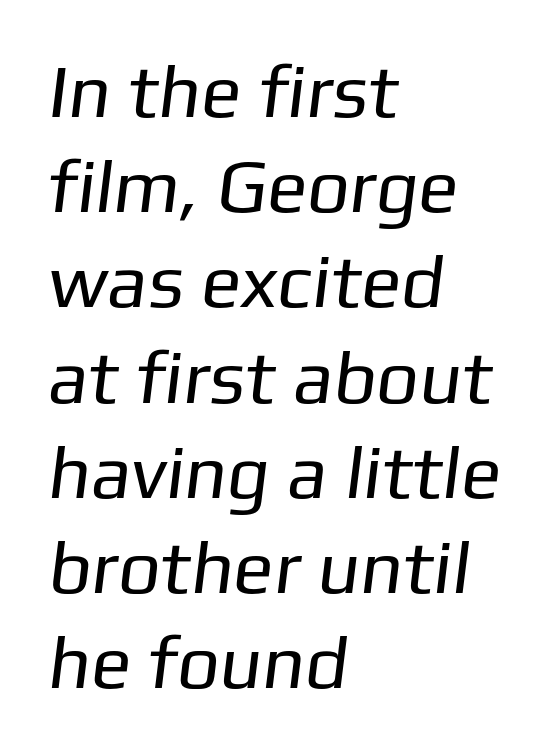
Serifs: no, the terminals of the letterforms are clean. The setting favours the left margin, as ordinary paragraphs usually do. Between one letter and the next there's only the usual sliver of space. The glyphs are unaccompanied by any horizontal stroke below them. The passage shown is typed in a proportional face where columns would drift. The font sits on the lighter half of the weight spectrum, regular included.
